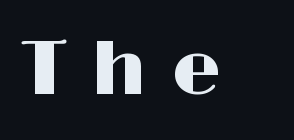
Q: Is the text italic (slanted)? A: No, it is upright.
Q: Is the typeface a serif or a sans-serif typeface? A: Sans-serif.
Q: Is the text underlined? A: No.
Q: Is the spacing between letters normal or unusually wide? A: Unusually wide.
Q: Width (condensed, normal, or wide)? A: Wide.
Q: Stroke contrast? A: High.
Q: x-height? A: Medium.
Q: Monospaced? A: No.
